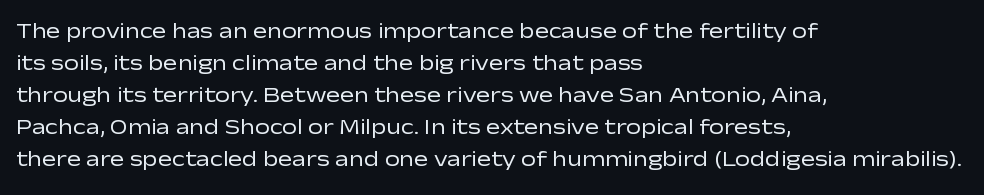
Vertical strokes here are truly vertical. The paragraph has a hard left edge and a soft right edge. The rendering uses a moderate line-height, typical for paragraphs. The cut favours lightness, reaching ordinary text weight at its darkest.
